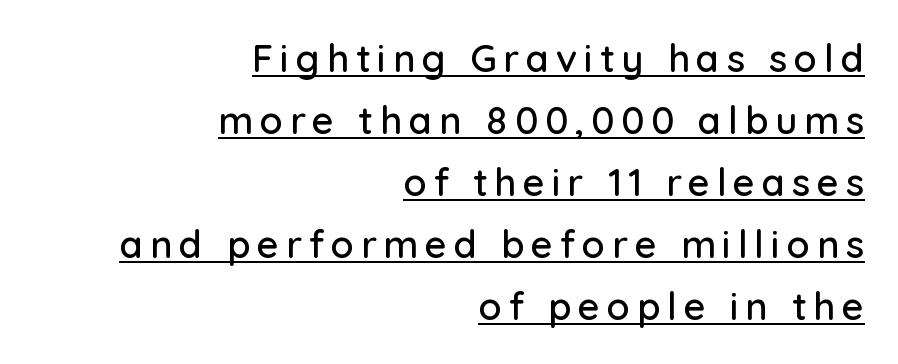
Q: Is the text italic (slanted)? A: No, it is upright.
Q: Is the typeface a serif or a sans-serif typeface? A: Sans-serif.
Q: Is the text underlined? A: Yes.
Q: How is the paragraph aligned? A: Right-aligned.
Q: Is the spacing between lines tight, normal or loose? A: Normal.
Q: Width (condensed, normal, or wide)? A: Normal.
Q: Stroke contrast? A: Low.
Q: x-height? A: Medium.
Q: Monospaced? A: No.
